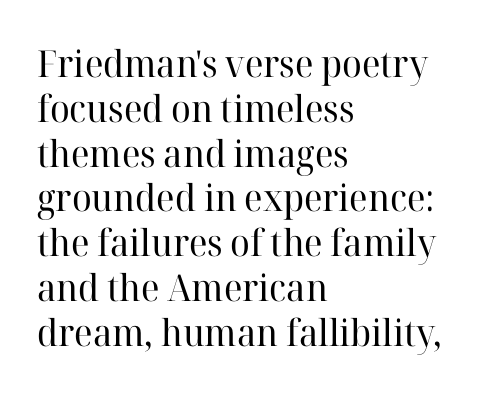
Q: Is the text bold? A: No.
Q: Is the text italic (slanted)? A: No, it is upright.
Q: Is the typeface a serif or a sans-serif typeface? A: Serif.
Q: Is the text underlined? A: No.
Q: How is the paragraph aligned? A: Left-aligned.
Q: Is the spacing between letters normal or unusually wide? A: Normal.
Q: Width (condensed, normal, or wide)? A: Normal.
Q: Stroke contrast? A: High.
Q: x-height? A: Medium.
Q: Monospaced? A: No.
